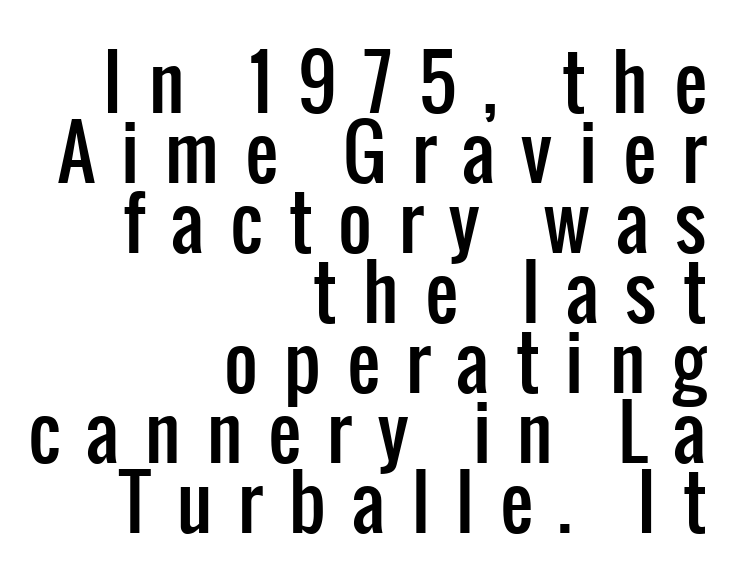
Q: Is the text italic (slanted)? A: No, it is upright.
Q: Is the typeface a serif or a sans-serif typeface? A: Sans-serif.
Q: Is the text underlined? A: No.
Q: How is the paragraph aligned? A: Right-aligned.
Q: Is the spacing between letters normal or unusually wide? A: Unusually wide.
Q: Is the spacing between lines tight, normal or loose? A: Tight.
Q: Width (condensed, normal, or wide)? A: Condensed.
Q: Stroke contrast? A: Low.
Q: x-height? A: Medium.
Q: Monospaced? A: No.
